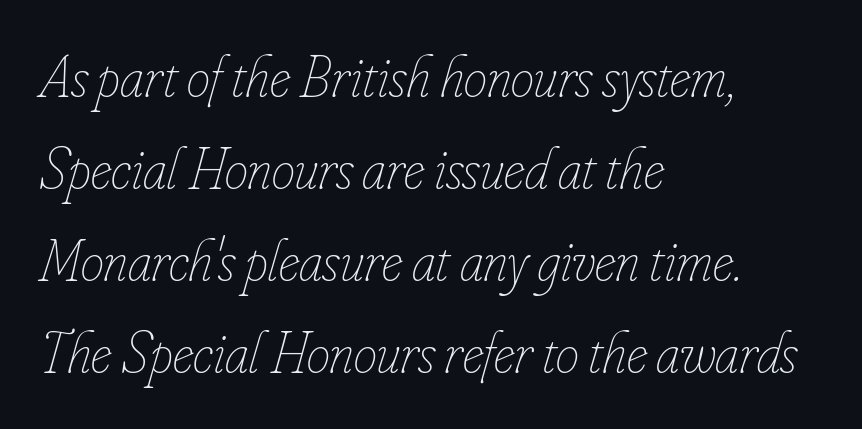
Q: Is the text bold? A: No.
Q: Is the text italic (slanted)? A: Yes, it leans right by about 16 degrees.
Q: Is the text underlined? A: No.
Q: How is the paragraph aligned? A: Left-aligned.
Q: Is the spacing between letters normal or unusually wide? A: Normal.
Q: Is the spacing between lines tight, normal or loose? A: Normal.
Q: Width (condensed, normal, or wide)? A: Condensed.
Q: Stroke contrast? A: Low.
Q: x-height? A: Small.
Q: Monospaced? A: No.
